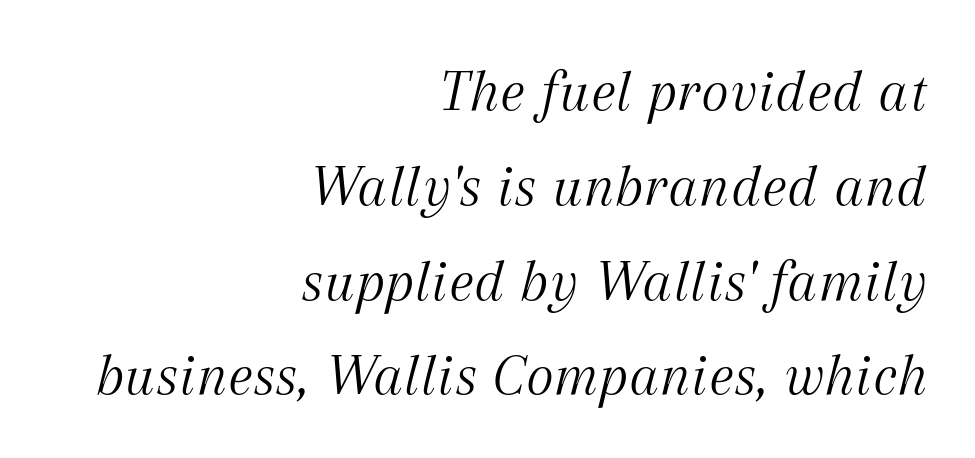
Q: Is the text bold? A: No.
Q: Is the text italic (slanted)? A: Yes, it leans right by about 12 degrees.
Q: Is the typeface a serif or a sans-serif typeface? A: Serif.
Q: Is the text underlined? A: No.
Q: How is the paragraph aligned? A: Right-aligned.
Q: Is the spacing between letters normal or unusually wide? A: Normal.
Q: Is the spacing between lines tight, normal or loose? A: Normal.
Q: Width (condensed, normal, or wide)? A: Normal.
Q: Stroke contrast? A: Medium.
Q: x-height? A: Medium.
Q: Monospaced? A: No.
